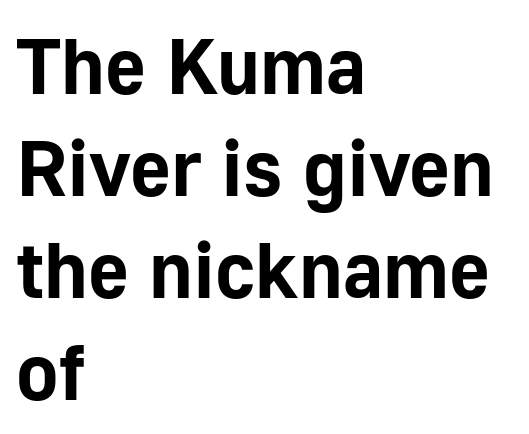
The image shows 79 px bold sans-serif type, upright; set left-aligned, normal line spacing (1.29x), normal letter spacing, not underlined; low stroke contrast and a medium x-height.
